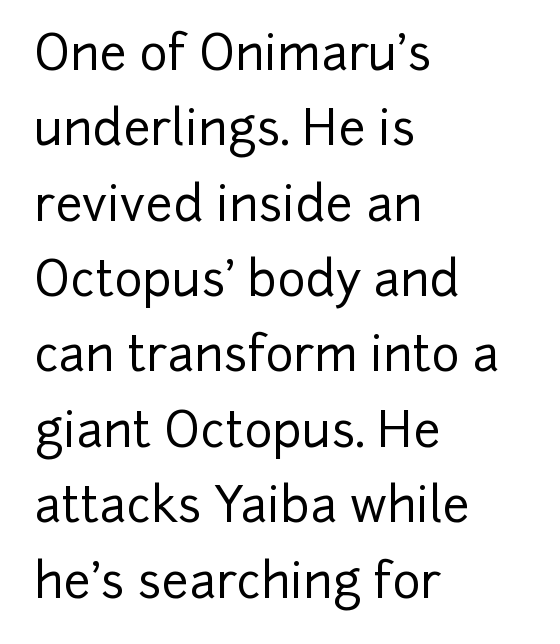
The image shows 48 px sans-serif type, upright; set left-aligned, normal line spacing (1.57x), normal letter spacing, not underlined; low stroke contrast and a medium x-height.
